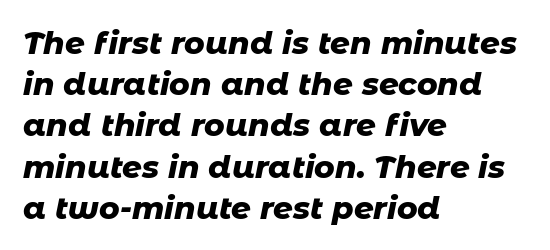
The gap between lines stays unmarked. Note the varied advance widths — an 'i' is clearly narrower than an 'm'. Letter spacing: default. The specimen reads as italic at a glance. The designer left line spacing at the default.
